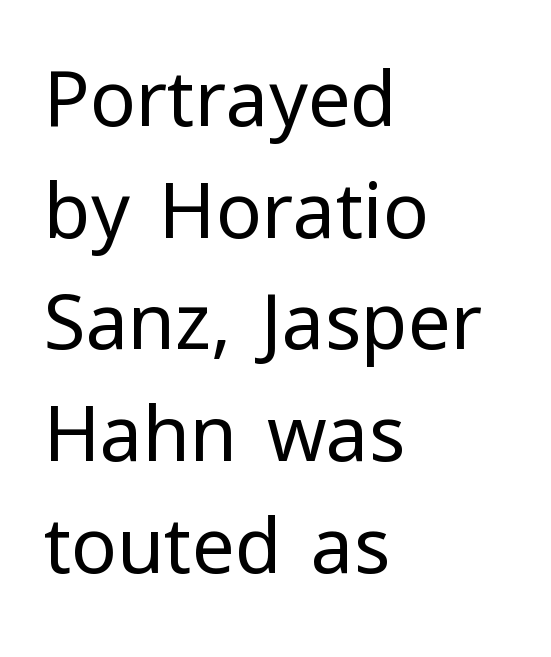
Q: Is the text bold? A: No.
Q: Is the text italic (slanted)? A: No, it is upright.
Q: Is the typeface a serif or a sans-serif typeface? A: Sans-serif.
Q: Is the text underlined? A: No.
Q: How is the paragraph aligned? A: Left-aligned.
Q: Is the spacing between letters normal or unusually wide? A: Normal.
Q: Is the spacing between lines tight, normal or loose? A: Normal.
Q: Width (condensed, normal, or wide)? A: Normal.
Q: Stroke contrast? A: Low.
Q: x-height? A: Medium.
Q: Monospaced? A: No.
